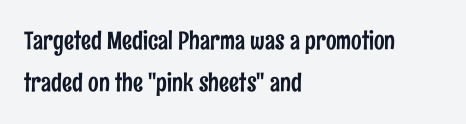
Q: Is the text italic (slanted)? A: No, it is upright.
Q: Is the text underlined? A: No.
Q: How is the paragraph aligned? A: Left-aligned.
Q: Is the spacing between letters normal or unusually wide? A: Normal.
Q: Is the spacing between lines tight, normal or loose? A: Normal.
